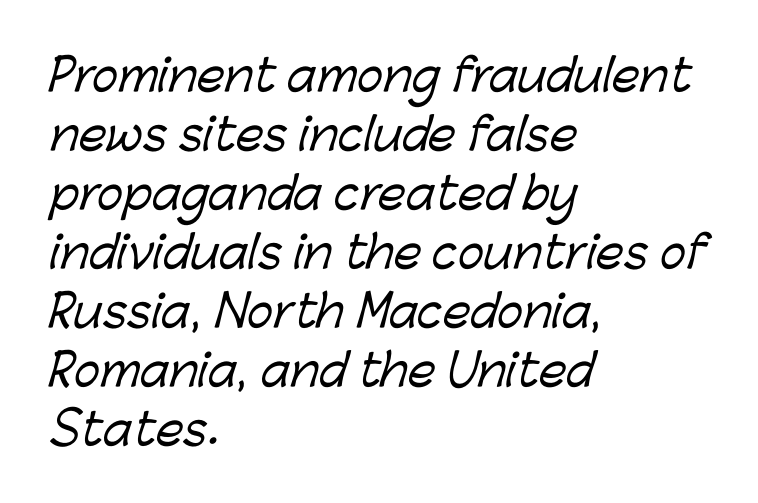
The image shows 44 px sans-serif type; set left-aligned, normal line spacing (1.34x), normal letter spacing, not underlined; low stroke contrast and a medium x-height.
